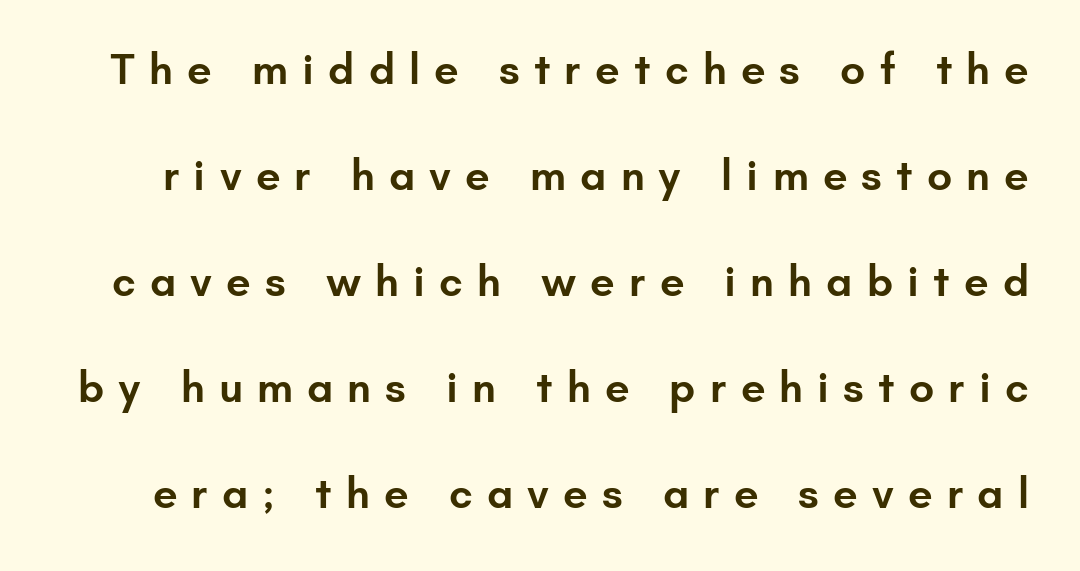
The image shows 44 px semibold sans-serif type, upright; set loose line spacing (2.41x), unusually wide letter spacing (+0.32 em), not underlined; low stroke contrast and a small x-height.
